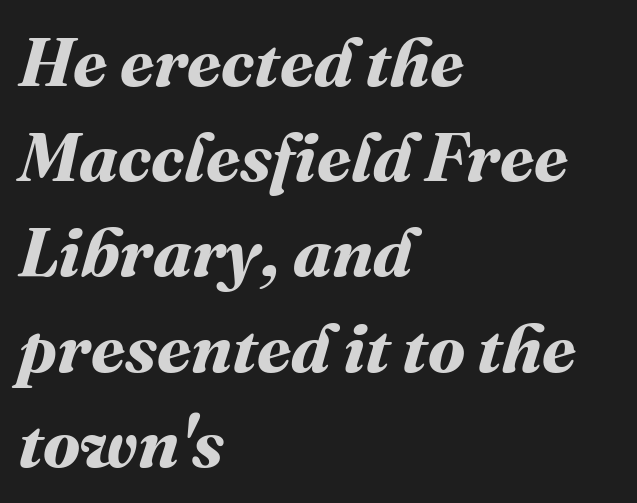
{"bold": "yes", "weight": "bold", "width": "normal", "stroke_contrast": "medium", "x_height": "medium", "monospaced": "no", "underline": "no", "align": "left", "line_spacing": "normal", "line_spacing_ratio": 1.38, "letter_spacing": "normal", "letter_spacing_em": 0.0, "glyph_px": 69}
